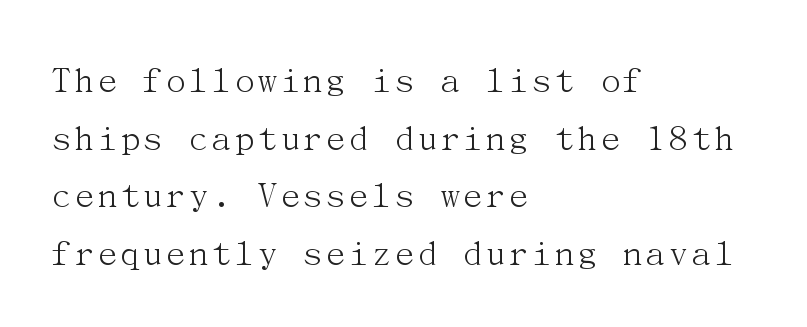
The image shows 39 px light serif type, upright; set left-aligned, normal line spacing (1.48x), normal letter spacing, not underlined; medium stroke contrast and a medium x-height.
